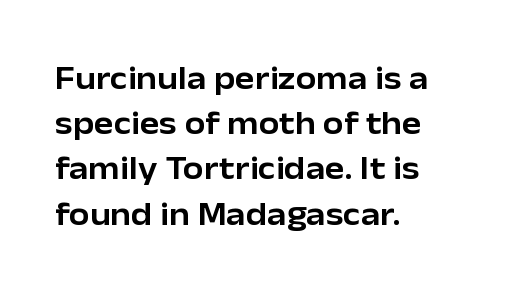
Q: Is the text italic (slanted)? A: No, it is upright.
Q: Is the typeface a serif or a sans-serif typeface? A: Sans-serif.
Q: Is the text underlined? A: No.
Q: How is the paragraph aligned? A: Left-aligned.
Q: Is the spacing between letters normal or unusually wide? A: Normal.
Q: Is the spacing between lines tight, normal or loose? A: Normal.
Q: Width (condensed, normal, or wide)? A: Normal.
Q: Stroke contrast? A: Low.
Q: x-height? A: Medium.
Q: Monospaced? A: No.
